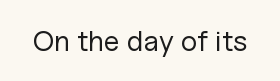
{"serif": "no", "italic": "no", "bold": "no", "weight": "regular", "width": "normal", "stroke_contrast": "low", "x_height": "medium", "monospaced": "no", "underline": "no", "letter_spacing": "normal", "letter_spacing_em": 0.0, "glyph_px": 29}
